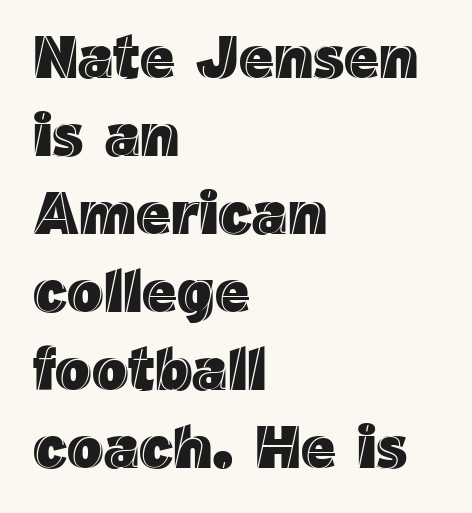
{"italic": "no", "width": "normal", "x_height": "medium", "monospaced": "no", "underline": "no", "align": "left", "line_spacing": "normal", "line_spacing_ratio": 1.3, "letter_spacing": "normal", "letter_spacing_em": 0.0, "glyph_px": 60}
